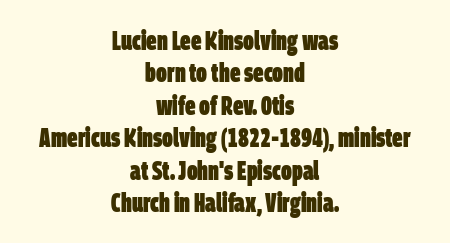
Caption: multi-line text, centered on the measure. Beneath every word, the page is bare. Words appear dense and cohesive because spacing is normal. Evenly set lines give the paragraph a standard silhouette. Thick stems and heavy bowls — unmistakably bold.
